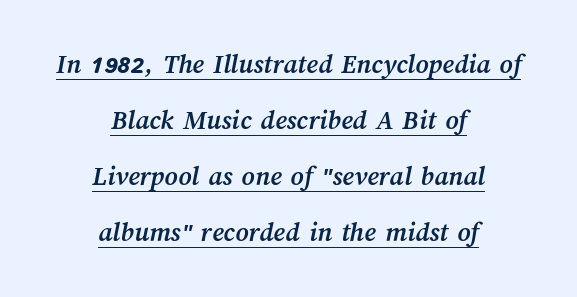
Baseline-to-baseline distance is far greater than the letter height. Emphasis is given by a line drawn under the lettering. Students, note that the glyphs here touch the page at normal intervals. Each line is balanced around a shared central axis. Varying glyph widths throughout — classic text-font behaviour.
